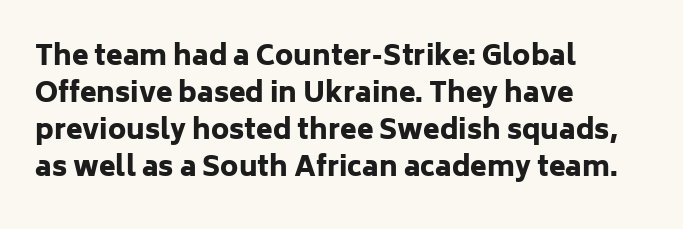
The image shows 27 px bold type, upright; set left-aligned, normal line spacing (1.37x), normal letter spacing, not underlined.
